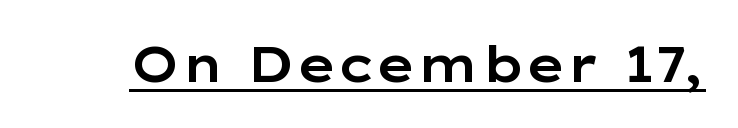
{"serif": "no", "italic": "no", "width": "wide", "stroke_contrast": "low", "x_height": "medium", "monospaced": "no", "underline": "yes", "letter_spacing": "normal", "letter_spacing_em": 0.0, "glyph_px": 49}
